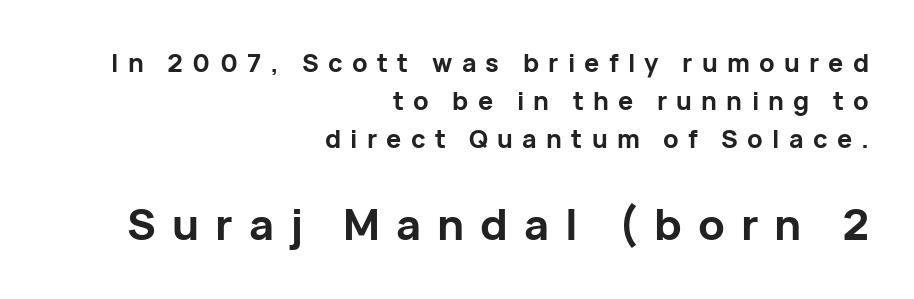
The passage shown is typed in a proportional face where columns would drift. Here the glyphs are tracked loosely, breaking word shapes into spaced letters. A roman cut, with each character standing at attention. In CSS terms this would be text-align: right. This sample uses a sans-serif face.
